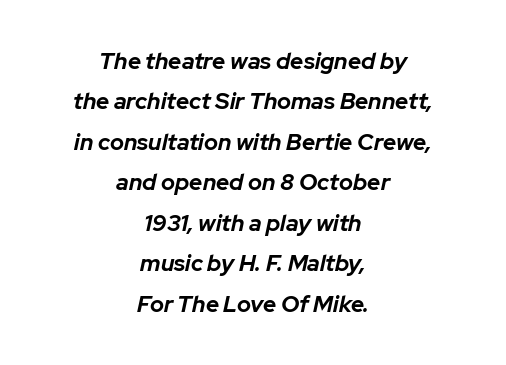
Honestly, there is no underline to notice here at all. Pretty heavy lettering here — definitely bold. This sample uses an oblique cut, with every glyph tilted off the vertical. The passage shown has conventional tracking throughout. The rag falls on both sides of this text block equally.
